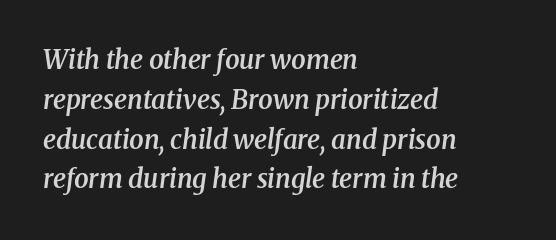
The image shows 26 px text type, italic (leaning right); set left-aligned, normal line spacing (1.53x), normal letter spacing, not underlined.
